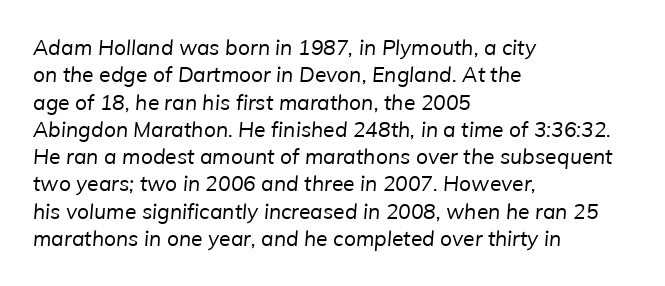
The image shows 21 px text type; set left-aligned, normal line spacing (1.3x), normal letter spacing, not underlined.
